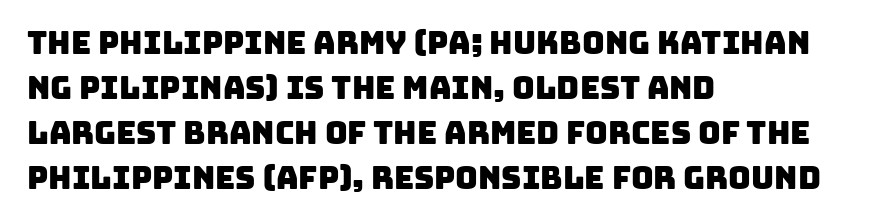
{"serif": "no", "width": "normal", "stroke_contrast": "low", "x_height": "large", "monospaced": "no", "underline": "no", "align": "left", "line_spacing": "normal", "line_spacing_ratio": 1.45, "letter_spacing": "normal", "letter_spacing_em": 0.0, "glyph_px": 31}
